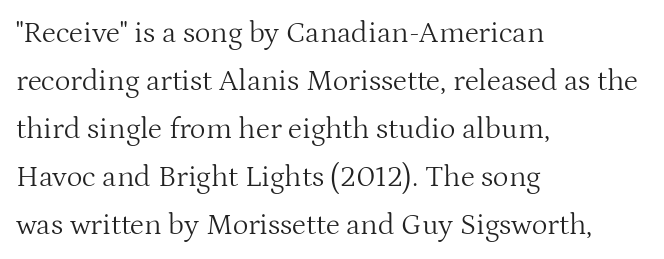
{"serif": "yes", "italic": "no", "bold": "no", "weight": "light", "width": "normal", "stroke_contrast": "medium", "x_height": "medium", "monospaced": "no", "underline": "no", "align": "left", "line_spacing": "normal", "line_spacing_ratio": 1.6, "letter_spacing": "normal", "letter_spacing_em": 0.0, "glyph_px": 30}
